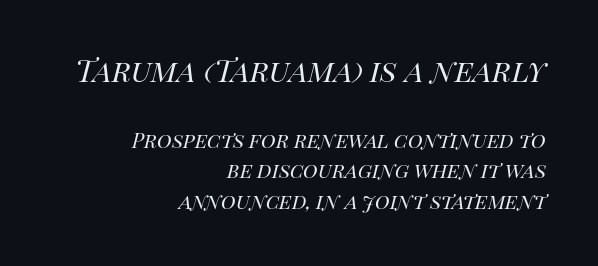
Q: Is the text bold? A: No.
Q: Is the text italic (slanted)? A: Yes, it leans right by about 14 degrees.
Q: Is the text underlined? A: No.
Q: How is the paragraph aligned? A: Right-aligned.
Q: Is the spacing between letters normal or unusually wide? A: Normal.
Q: Which block of text is set in a larger size, the first (top) or the second (bottom)? A: The first (top) one.
Q: Width (condensed, normal, or wide)? A: Normal.
Q: Stroke contrast? A: High.
Q: x-height? A: Large.
Q: Monospaced? A: No.
